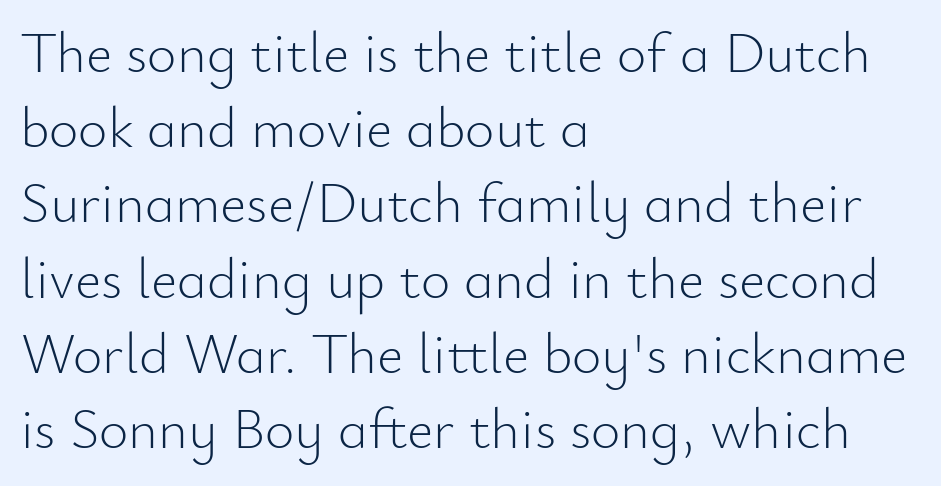
{"serif": "no", "italic": "no", "bold": "no", "weight": "light", "width": "normal", "stroke_contrast": "low", "x_height": "small", "monospaced": "no", "underline": "no", "align": "left", "line_spacing": "normal", "line_spacing_ratio": 1.32, "letter_spacing": "normal", "letter_spacing_em": 0.0, "glyph_px": 57}
